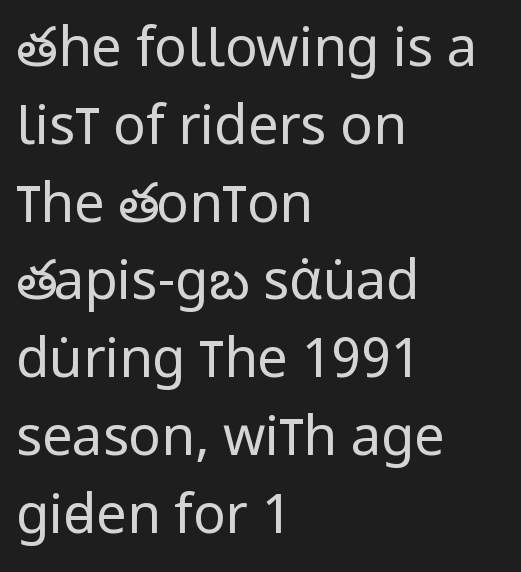
{"serif": "no", "italic": "no", "bold": "no", "weight": "regular", "width": "condensed", "stroke_contrast": "low", "x_height": "large", "monospaced": "no", "underline": "no", "align": "left", "line_spacing": "normal", "line_spacing_ratio": 1.44, "letter_spacing": "normal", "letter_spacing_em": 0.0, "glyph_px": 54}
